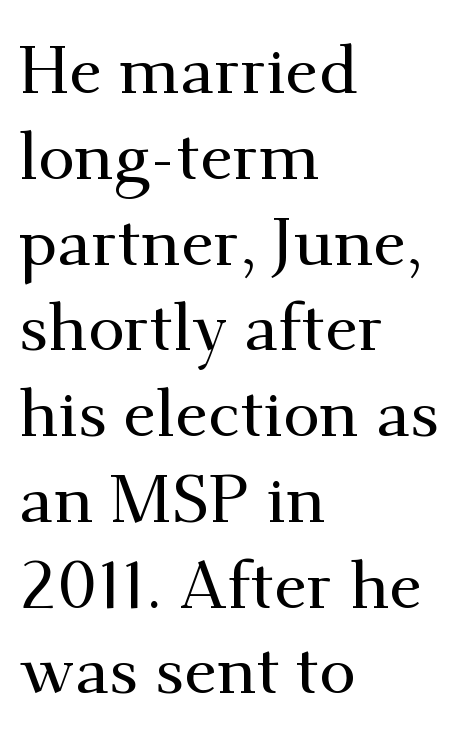
The image shows 67 px serif type, upright; set left-aligned, normal line spacing (1.28x), normal letter spacing, not underlined; medium stroke contrast and a small x-height.
